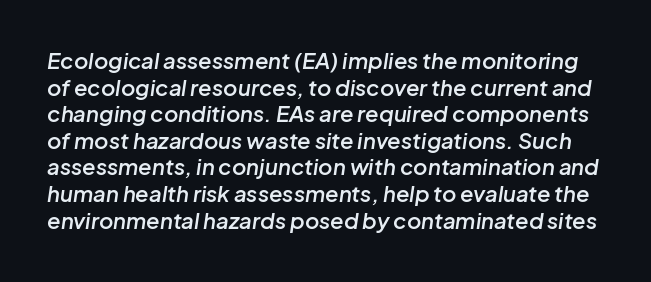
Check under the words: just untouched page. The sample has been set in demibold, a notch under bold. Nothing unusual about the tracking: characters are spaced as the font intends. This sample uses an oblique cut, with every glyph tilted off the vertical.
